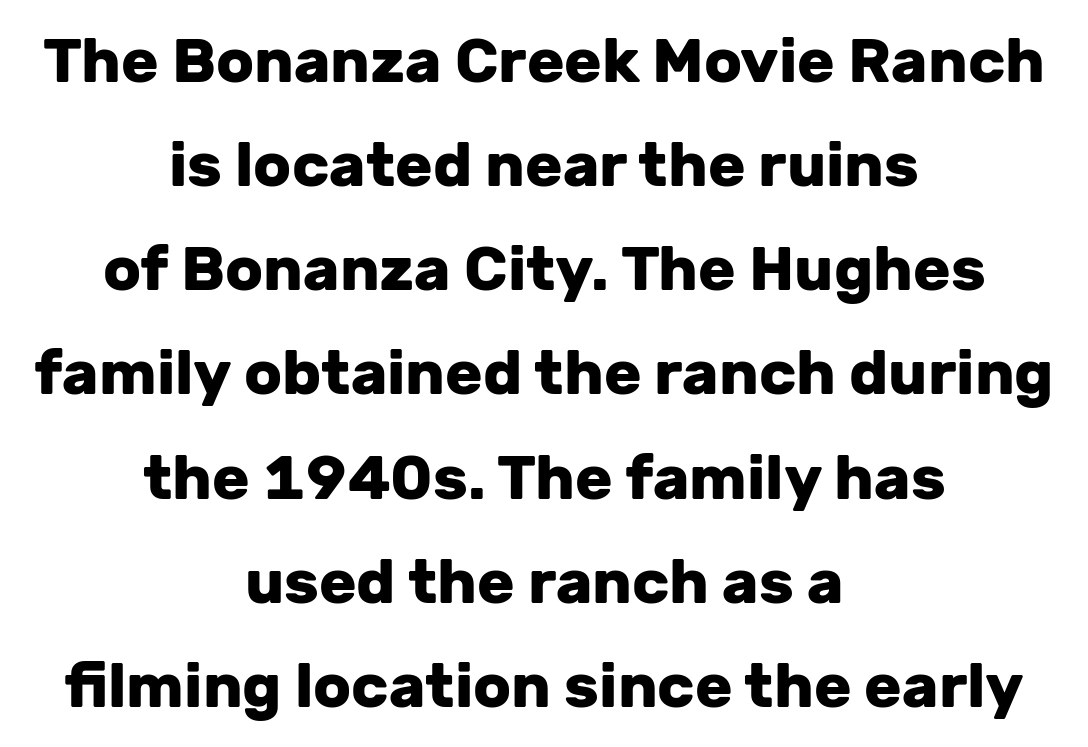
The typesetter chose a symmetrical, centered arrangement here. Does the type have serifs? No, each stem ends abruptly. In terms of letterspacing, this is plain default setting. Every stem runs plumb, perpendicular to the baseline.
